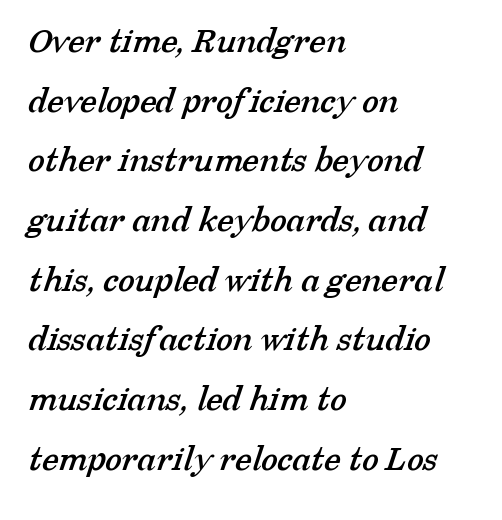
Q: Is the typeface a serif or a sans-serif typeface? A: Serif.
Q: Is the text underlined? A: No.
Q: How is the paragraph aligned? A: Left-aligned.
Q: Is the spacing between letters normal or unusually wide? A: Normal.
Q: Is the spacing between lines tight, normal or loose? A: Normal.
Q: Width (condensed, normal, or wide)? A: Normal.
Q: Stroke contrast? A: Low.
Q: x-height? A: Medium.
Q: Monospaced? A: No.
